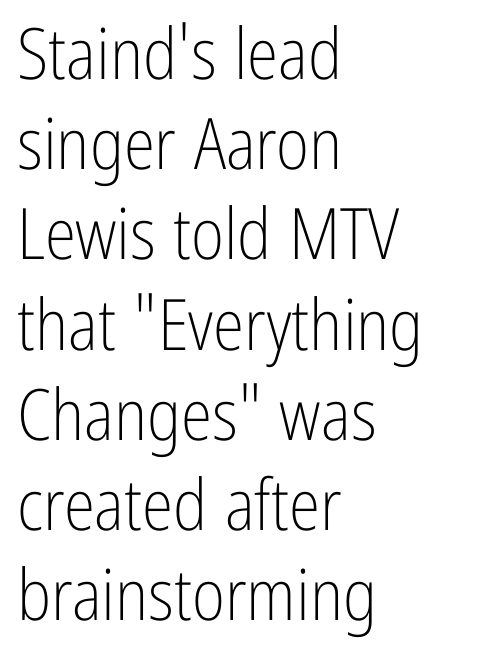
The glyphs are unaccompanied by any horizontal stroke below them. In terms of letterspacing, this is plain default setting. One glance says typical: line gaps are just what's usual. All the whitespace from short lines collects on the right. The characters are drawn with everyday or finer stroke widths.
